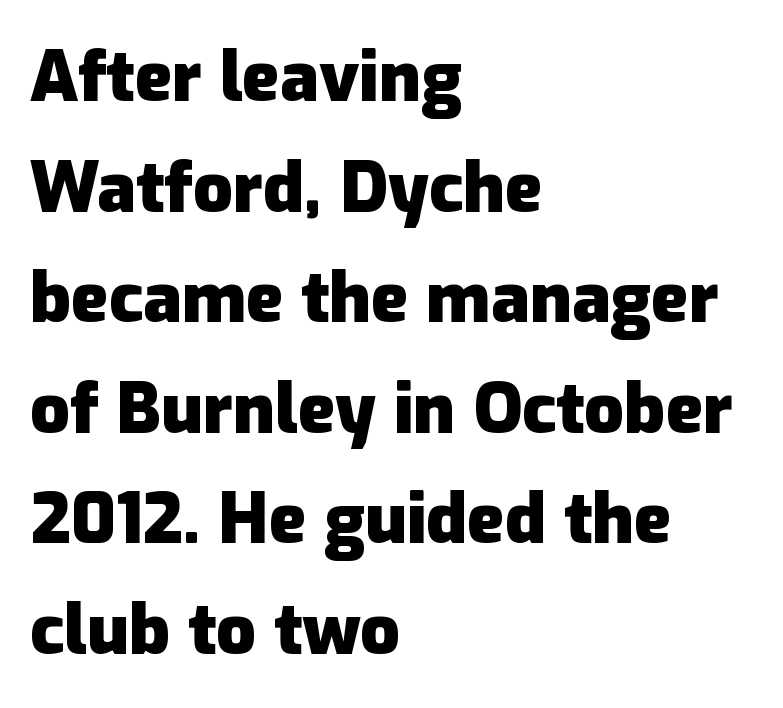
Summary of vertical rhythm: regular, with standard interline spacing. A dark, heavy texture on the line: the type is bold. Clear beneath every line of the passage. Default kerning and tracking; the words read as compact shapes. Style check: upright. Font category for this specimen: sans-serif.
